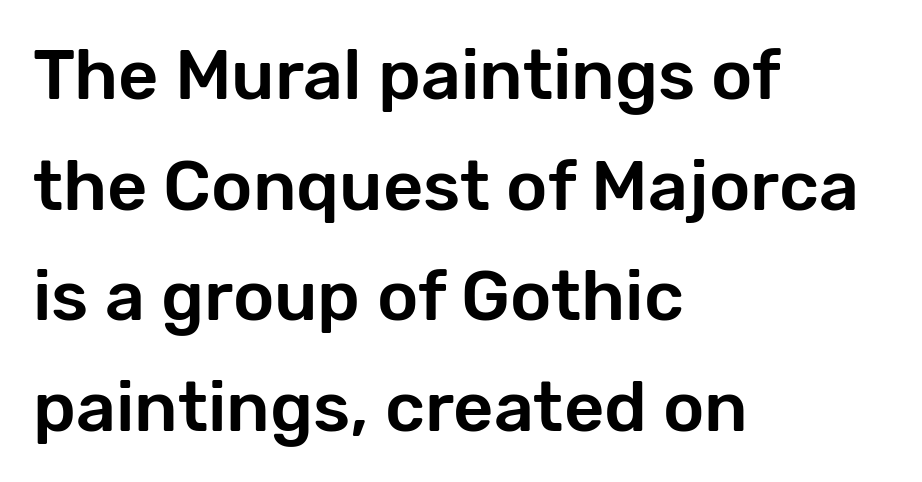
The image shows 70 px sans-serif type, upright; set left-aligned, normal line spacing (1.58x), normal letter spacing, not underlined; low stroke contrast and a medium x-height.
